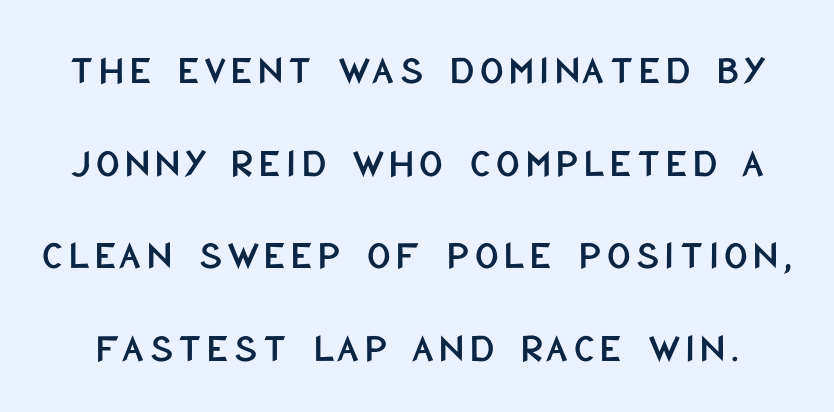
The image shows 41 px condensed sans-serif type, upright; set loose line spacing (2.26x), not underlined; low stroke contrast and a large x-height.
